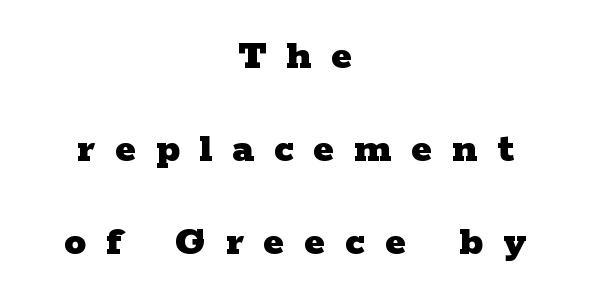
Q: Is the text bold? A: Yes.
Q: Is the text italic (slanted)? A: No, it is upright.
Q: Is the typeface a serif or a sans-serif typeface? A: Serif.
Q: Is the text underlined? A: No.
Q: How is the paragraph aligned? A: Centered.
Q: Is the spacing between letters normal or unusually wide? A: Unusually wide.
Q: Is the spacing between lines tight, normal or loose? A: Loose.
Q: Width (condensed, normal, or wide)? A: Wide.
Q: Stroke contrast? A: Low.
Q: x-height? A: Medium.
Q: Monospaced? A: No.
